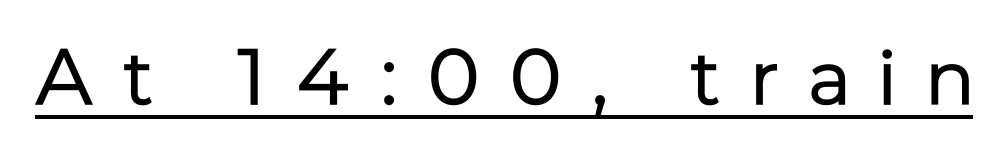
Q: Is the text bold? A: No.
Q: Is the text italic (slanted)? A: No, it is upright.
Q: Is the typeface a serif or a sans-serif typeface? A: Sans-serif.
Q: Is the text underlined? A: Yes.
Q: Is the spacing between letters normal or unusually wide? A: Unusually wide.
Q: Width (condensed, normal, or wide)? A: Normal.
Q: Stroke contrast? A: Low.
Q: x-height? A: Medium.
Q: Monospaced? A: No.
